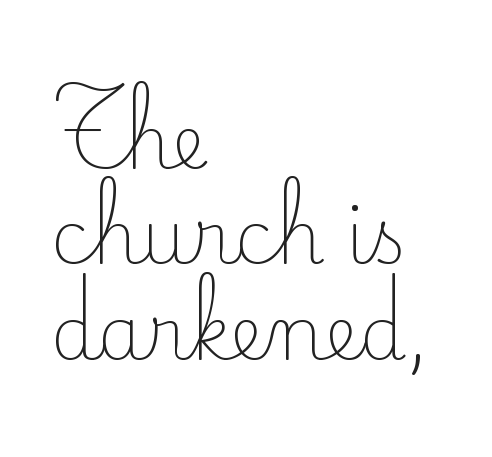
{"serif": "yes", "italic": "no", "bold": "no", "weight": "light", "width": "normal", "stroke_contrast": "low", "x_height": "small", "monospaced": "no", "underline": "no", "align": "left", "line_spacing": "normal", "line_spacing_ratio": 1.29, "letter_spacing": "normal", "letter_spacing_em": 0.0, "glyph_px": 74}
